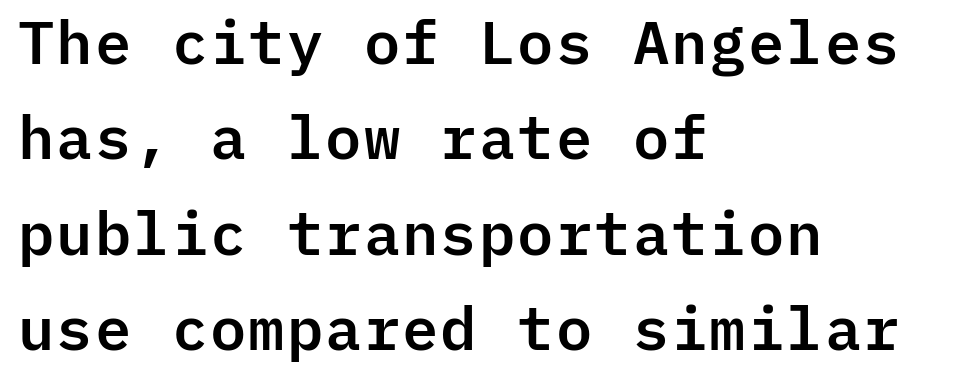
The image shows 60 px sans-serif type, upright, monospaced; set left-aligned, normal line spacing (1.59x), normal letter spacing, not underlined; low stroke contrast and a medium x-height.
